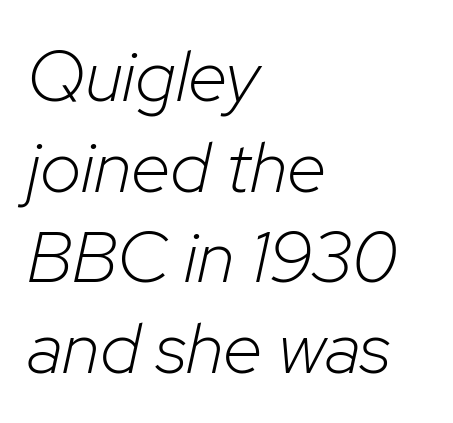
Q: Is the text bold? A: No.
Q: Is the text italic (slanted)? A: Yes, it leans right by about 12 degrees.
Q: Is the text underlined? A: No.
Q: How is the paragraph aligned? A: Left-aligned.
Q: Is the spacing between letters normal or unusually wide? A: Normal.
Q: Is the spacing between lines tight, normal or loose? A: Normal.
Q: Width (condensed, normal, or wide)? A: Normal.
Q: Stroke contrast? A: Low.
Q: x-height? A: Medium.
Q: Monospaced? A: No.
